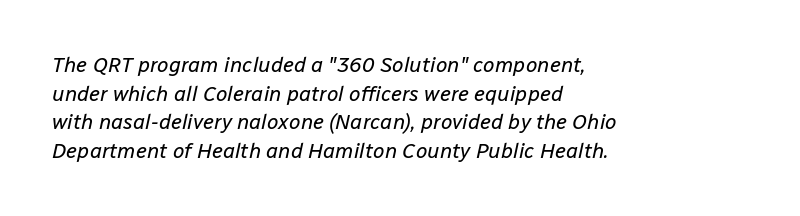
The image shows 21 px text type, italic (leaning right); set left-aligned, normal line spacing (1.36x), normal letter spacing, not underlined.
